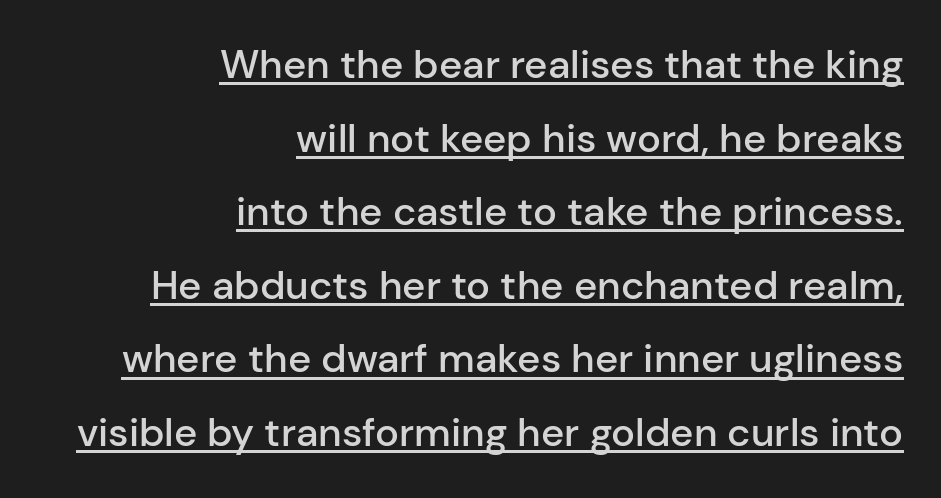
The setting favours the right margin, as signatures and pull-quotes sometimes do. This sample has the flowing, uneven cadence of proportional lettering. Emphasis by weight is partial: semibold. The rendered words wear a rule along their underside. You can tell it's not italic because the verticals are truly vertical. The face used here is a sans, in the tradition of grotesques and geometrics.
